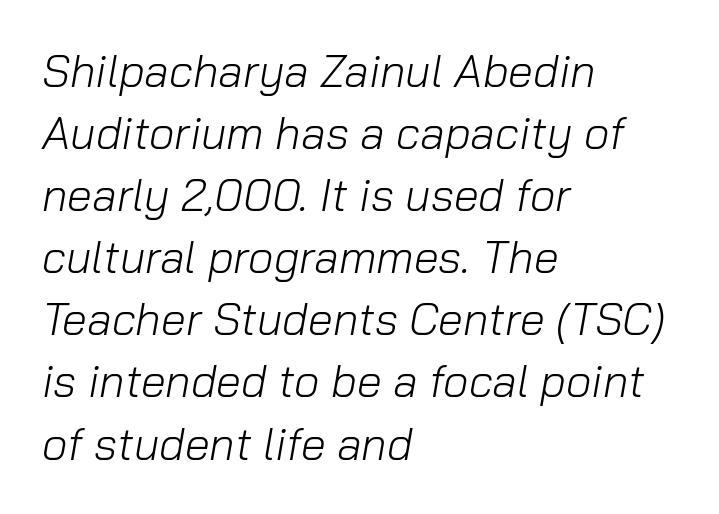
Q: Is the text bold? A: No.
Q: Is the text italic (slanted)? A: Yes, it leans right by about 10 degrees.
Q: Is the text underlined? A: No.
Q: How is the paragraph aligned? A: Left-aligned.
Q: Is the spacing between letters normal or unusually wide? A: Normal.
Q: Is the spacing between lines tight, normal or loose? A: Normal.
Q: Width (condensed, normal, or wide)? A: Normal.
Q: Stroke contrast? A: Low.
Q: x-height? A: Medium.
Q: Monospaced? A: No.
